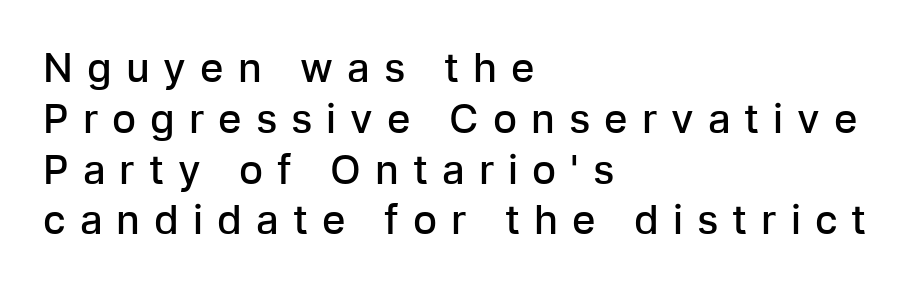
These words are printed semibold, heavier than regular yet not bold. The lines are quadded left. The face used here is rendered with a markedly widened letterfit. When letters stand straight like this, we call the style roman or upright. The lines sit at an ordinary, default distance from one another. Quick note: underline off.
